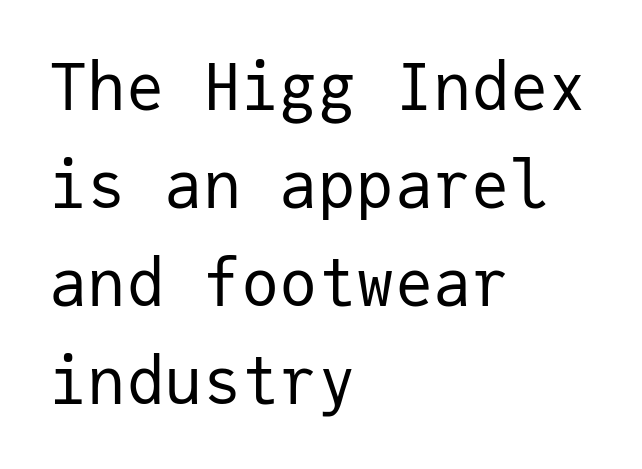
{"serif": "no", "italic": "no", "bold": "no", "weight": "regular", "width": "normal", "stroke_contrast": "low", "x_height": "medium", "monospaced": "yes", "underline": "no", "align": "left", "line_spacing": "normal", "line_spacing_ratio": 1.53, "letter_spacing": "normal", "letter_spacing_em": 0.0, "glyph_px": 64}
